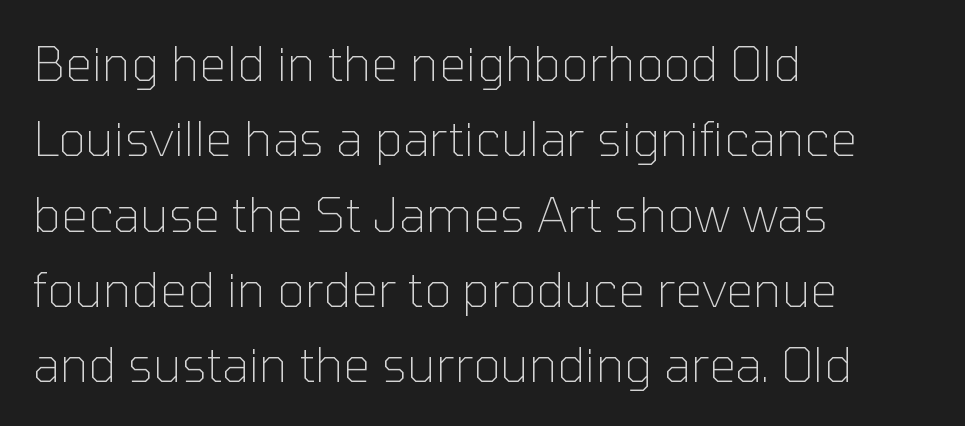
Q: Is the text bold? A: No.
Q: Is the text italic (slanted)? A: No, it is upright.
Q: Is the typeface a serif or a sans-serif typeface? A: Sans-serif.
Q: Is the text underlined? A: No.
Q: How is the paragraph aligned? A: Left-aligned.
Q: Is the spacing between letters normal or unusually wide? A: Normal.
Q: Is the spacing between lines tight, normal or loose? A: Normal.
Q: Width (condensed, normal, or wide)? A: Normal.
Q: Stroke contrast? A: Low.
Q: x-height? A: Medium.
Q: Monospaced? A: No.
